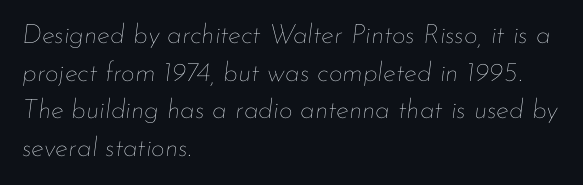
{"italic": "yes", "lean": "right", "slant_degrees": 7, "bold": "no", "underline": "no", "align": "left", "line_spacing": "normal", "line_spacing_ratio": 1.39, "letter_spacing": "normal", "letter_spacing_em": 0.0, "glyph_px": 27}
